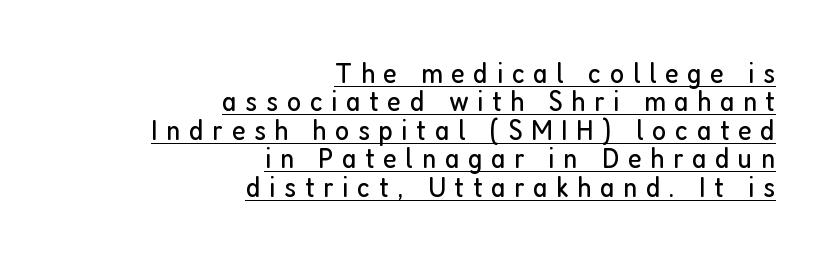
Q: Is the text bold? A: No.
Q: Is the text italic (slanted)? A: No, it is upright.
Q: Is the typeface a serif or a sans-serif typeface? A: Sans-serif.
Q: Is the text underlined? A: Yes.
Q: How is the paragraph aligned? A: Right-aligned.
Q: Is the spacing between letters normal or unusually wide? A: Unusually wide.
Q: Is the spacing between lines tight, normal or loose? A: Tight.
Q: Width (condensed, normal, or wide)? A: Condensed.
Q: Stroke contrast? A: Low.
Q: x-height? A: Medium.
Q: Monospaced? A: No.
